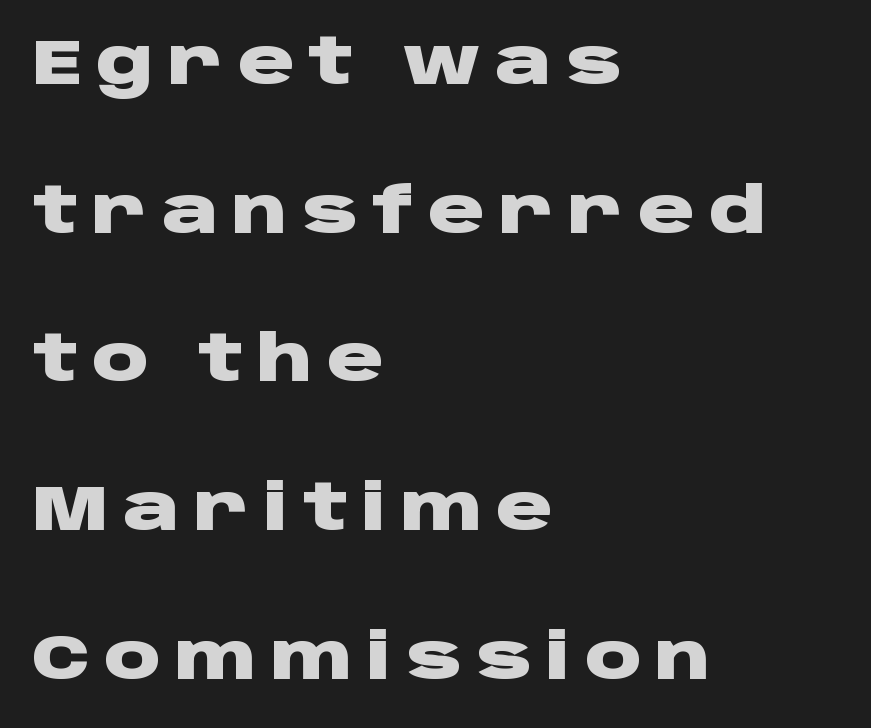
The image shows 63 px heavy, wide sans-serif type, upright; set left-aligned, loose line spacing (2.36x), unusually wide letter spacing (+0.22 em), not underlined; low stroke contrast and a large x-height.
